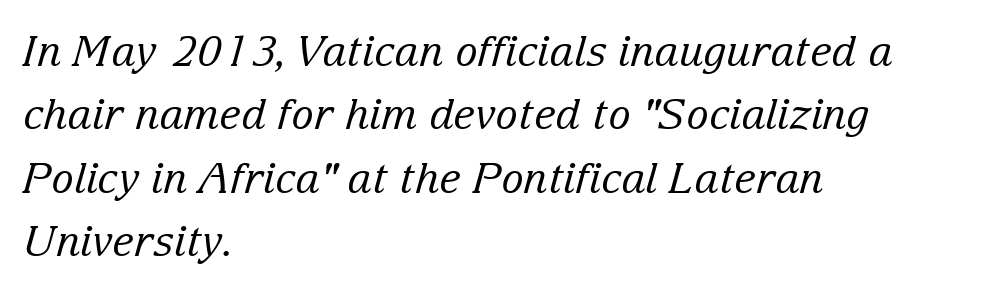
Line starts are locked; line ends wander. The type family on display is of the serif kind. Yep, that's italic — everything's leaning. Honestly, the row spacing looks completely unremarkable. The space beneath each line is pristine and unruled.
